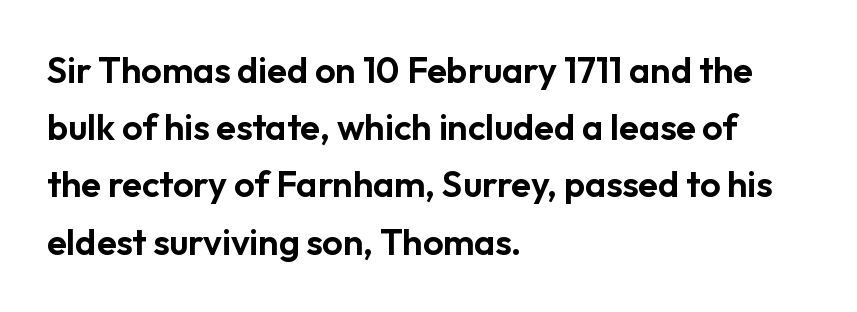
The image shows 36 px sans-serif type, upright; set left-aligned, normal line spacing (1.59x), normal letter spacing, not underlined; low stroke contrast and a medium x-height.
